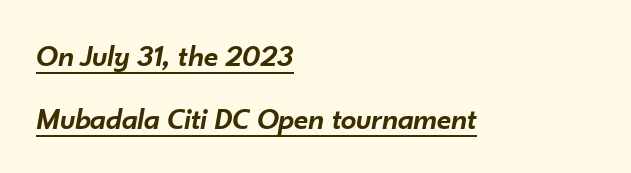
The image shows 31 px semibold type, italic (leaning right); set left-aligned, loose line spacing (2.02x), normal letter spacing, underlined; low stroke contrast and a small x-height.
